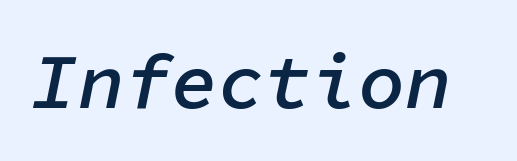
The image shows 78 px semibold type, italic (leaning right), monospaced; set normal letter spacing, not underlined; low stroke contrast and a medium x-height.
